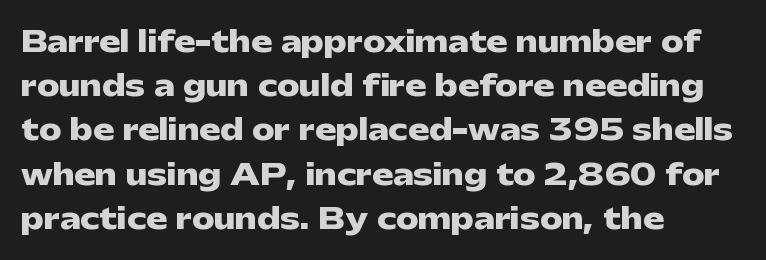
{"serif": "no", "italic": "no", "bold": "yes", "weight": "heavy", "width": "wide", "stroke_contrast": "low", "x_height": "medium", "monospaced": "no", "underline": "no", "align": "left", "line_spacing": "normal", "line_spacing_ratio": 1.58, "letter_spacing": "normal", "letter_spacing_em": 0.0, "glyph_px": 28}
